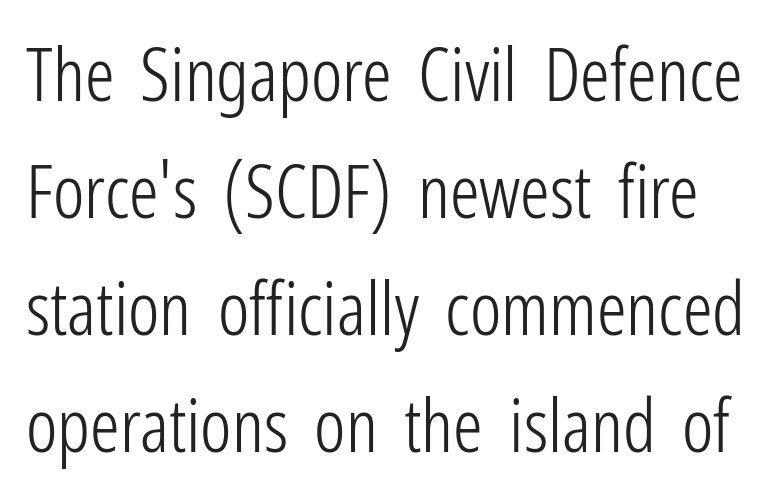
The image shows 74 px light, condensed sans-serif type, upright; set normal line spacing (1.58x), normal letter spacing, not underlined; low stroke contrast and a medium x-height.
